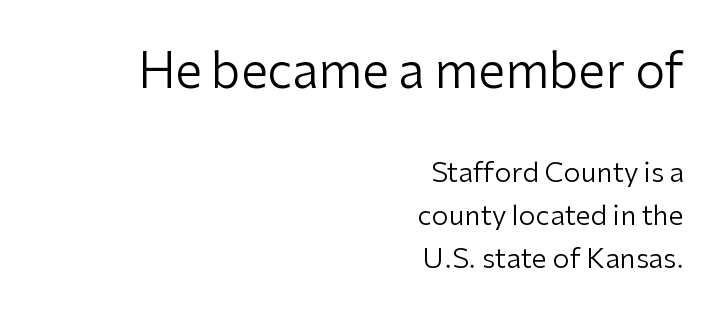
The image shows 48 px regular-weight sans-serif type, upright; set right-aligned, normal line spacing (1.59x), normal letter spacing, not underlined; the first (top) block is 1.78x larger; low stroke contrast and a medium x-height.
